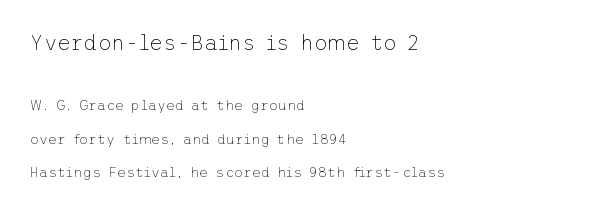
Q: Is the text bold? A: No.
Q: Is the text italic (slanted)? A: No, it is upright.
Q: Is the text underlined? A: No.
Q: How is the paragraph aligned? A: Left-aligned.
Q: Is the spacing between letters normal or unusually wide? A: Normal.
Q: Is the spacing between lines tight, normal or loose? A: Loose.
Q: Which block of text is set in a larger size, the first (top) or the second (bottom)? A: The first (top) one.
